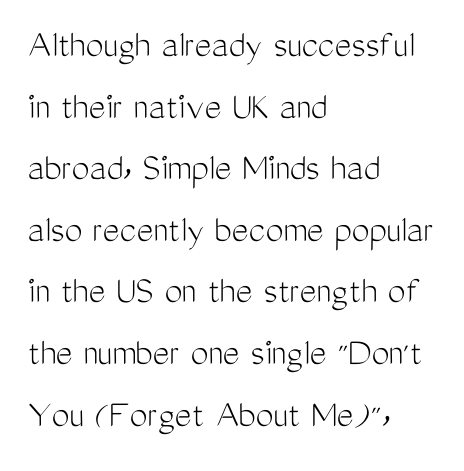
Q: Is the text bold? A: No.
Q: Is the text italic (slanted)? A: No, it is upright.
Q: Is the typeface a serif or a sans-serif typeface? A: Sans-serif.
Q: Is the text underlined? A: No.
Q: How is the paragraph aligned? A: Left-aligned.
Q: Is the spacing between letters normal or unusually wide? A: Normal.
Q: Is the spacing between lines tight, normal or loose? A: Normal.
Q: Width (condensed, normal, or wide)? A: Condensed.
Q: Stroke contrast? A: Medium.
Q: x-height? A: Medium.
Q: Monospaced? A: No.
